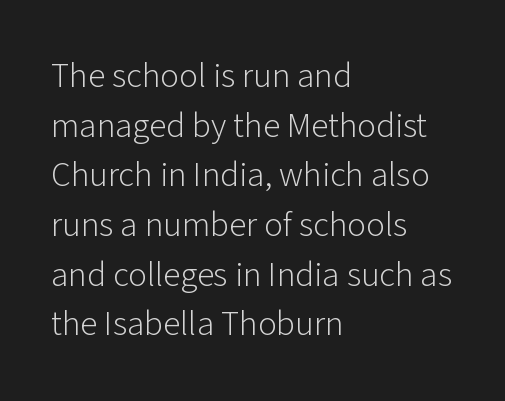
The image shows 35 px light sans-serif type, upright; set left-aligned, normal line spacing (1.42x), normal letter spacing, not underlined; low stroke contrast and a medium x-height.
